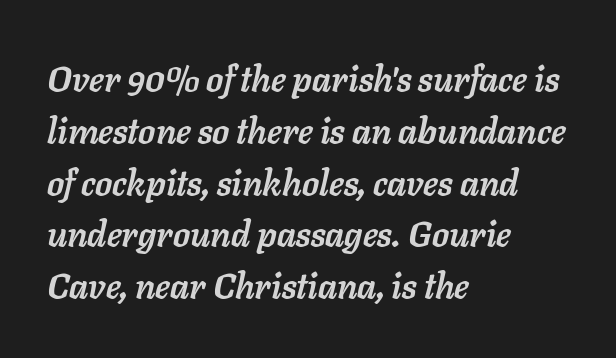
{"italic": "yes", "lean": "right", "slant_degrees": 11, "bold": "yes", "weight": "semibold", "width": "normal", "stroke_contrast": "low", "x_height": "medium", "monospaced": "no", "underline": "no", "align": "left", "line_spacing": "normal", "line_spacing_ratio": 1.48, "letter_spacing": "normal", "letter_spacing_em": 0.0, "glyph_px": 35}
